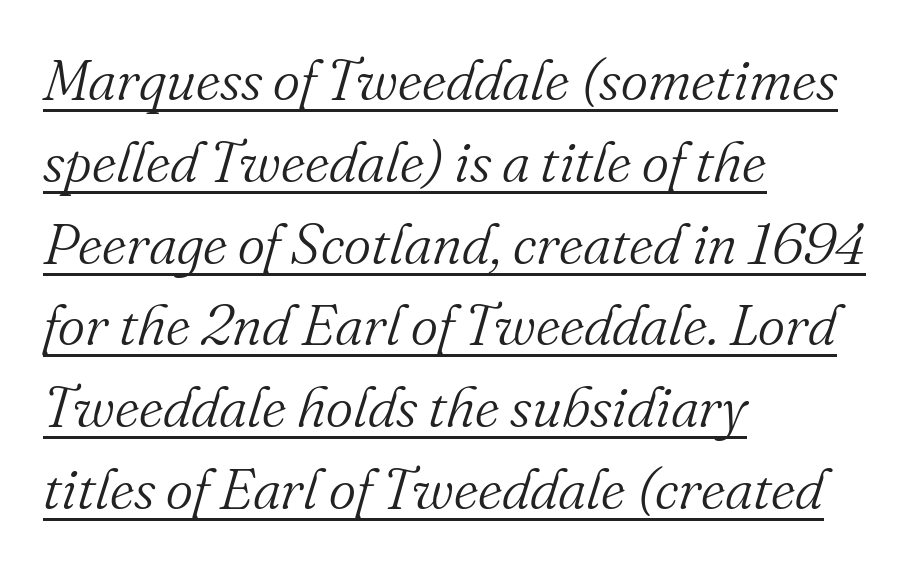
Q: Is the text bold? A: No.
Q: Is the text italic (slanted)? A: Yes, it leans right by about 16 degrees.
Q: Is the typeface a serif or a sans-serif typeface? A: Serif.
Q: Is the text underlined? A: Yes.
Q: How is the paragraph aligned? A: Left-aligned.
Q: Is the spacing between letters normal or unusually wide? A: Normal.
Q: Is the spacing between lines tight, normal or loose? A: Normal.
Q: Width (condensed, normal, or wide)? A: Normal.
Q: Stroke contrast? A: Medium.
Q: x-height? A: Small.
Q: Monospaced? A: No.
